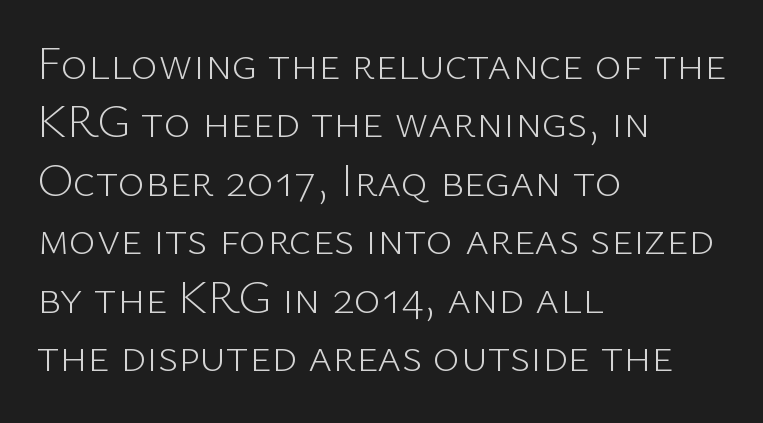
{"serif": "no", "italic": "no", "bold": "no", "weight": "light", "width": "normal", "stroke_contrast": "low", "x_height": "medium", "monospaced": "no", "underline": "no", "align": "left", "line_spacing": "normal", "line_spacing_ratio": 1.27, "letter_spacing": "normal", "letter_spacing_em": 0.0, "glyph_px": 46}
